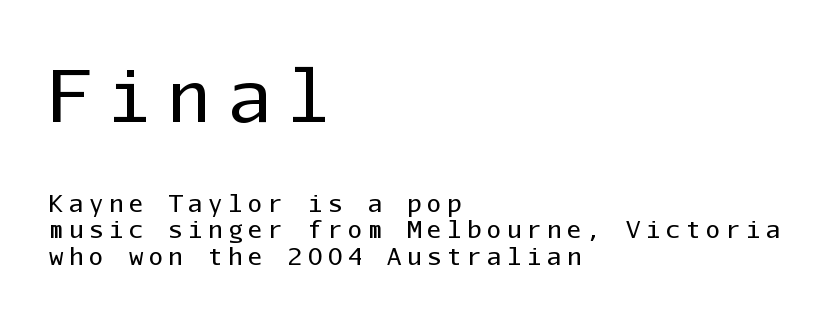
This rendering features lettering with no underline. What stands out about the letter spacing? Its width — letters are far apart. Note the uniform advance width — an 'i' takes as much space as an 'm'. Nope, no serifs anywhere on these letters. Is there much room between lines? No — they nearly touch. On a weight scale, this lands at 450 or below.
